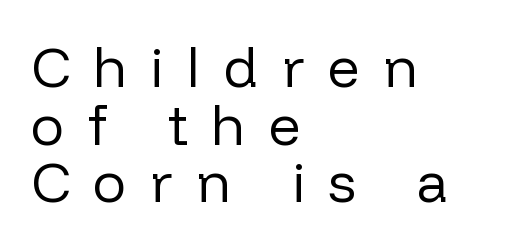
The image shows 56 px regular-weight sans-serif type, upright; set left-aligned, tight line spacing (1.03x), unusually wide letter spacing (+0.42 em), not underlined; low stroke contrast and a medium x-height.
